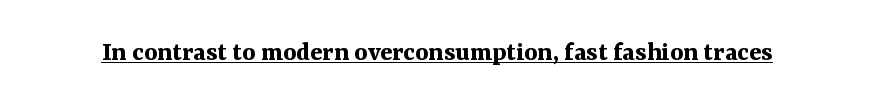
It's the straight-up-and-down kind of type. The rendering uses natural spacing where letterforms have individual widths. These lines are composed in type with serifs. No extra tracking has been applied to these lines. Compared with an ordinary text face, these strokes are far heavier — a full bold. Does a line run under the words? Yes, clearly.
